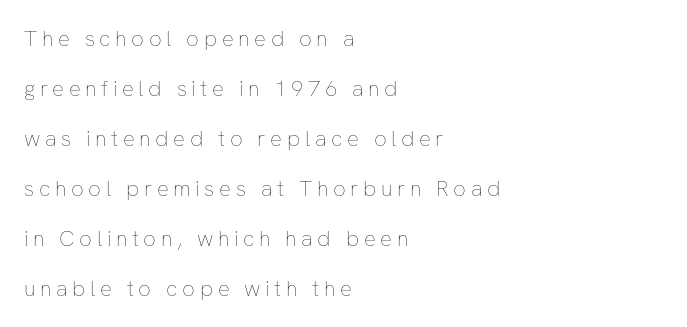
{"italic": "no", "bold": "no", "underline": "no", "align": "left", "line_spacing": "loose", "line_spacing_ratio": 2.27, "letter_spacing": "wide", "letter_spacing_em": 0.21, "glyph_px": 22}
